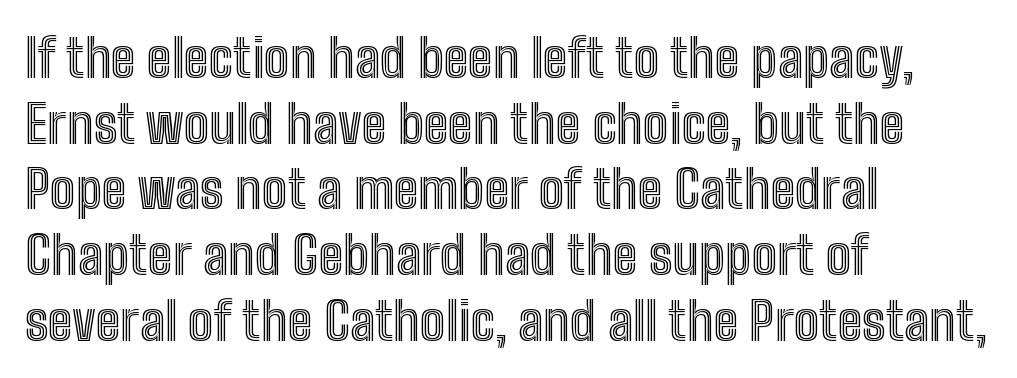
Students, note that the glyphs here touch the page at normal intervals. You could not count columns in this text — the font is proportionally spaced. When letters stand straight like this, we call the style roman or upright. Just letters on the line, the space beneath them empty. The lines are quadded left.
